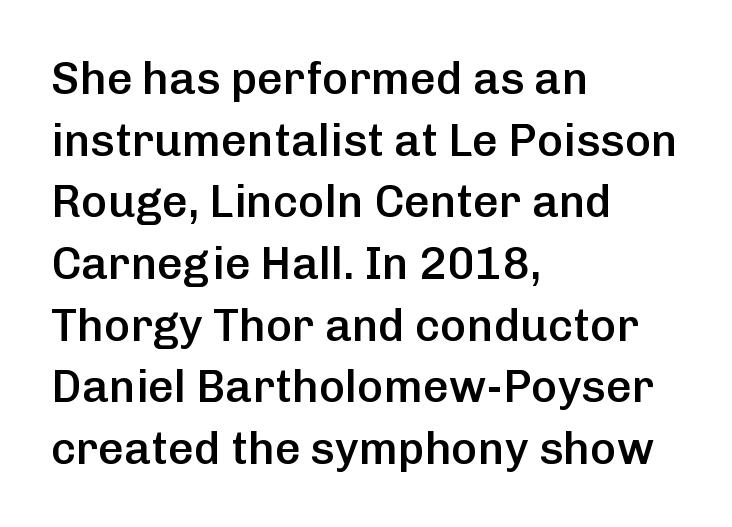
The image shows 45 px semibold sans-serif type, upright; set left-aligned, normal line spacing (1.37x), normal letter spacing, not underlined; low stroke contrast and a medium x-height.
